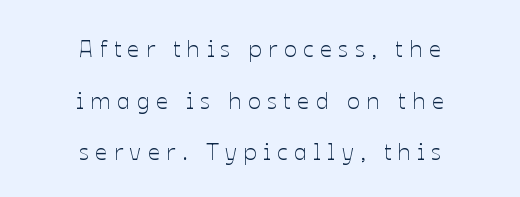
{"italic": "no", "bold": "no", "underline": "no", "align": "center", "line_spacing": "loose", "line_spacing_ratio": 2.15, "letter_spacing": "wide", "letter_spacing_em": 0.27, "glyph_px": 24}
